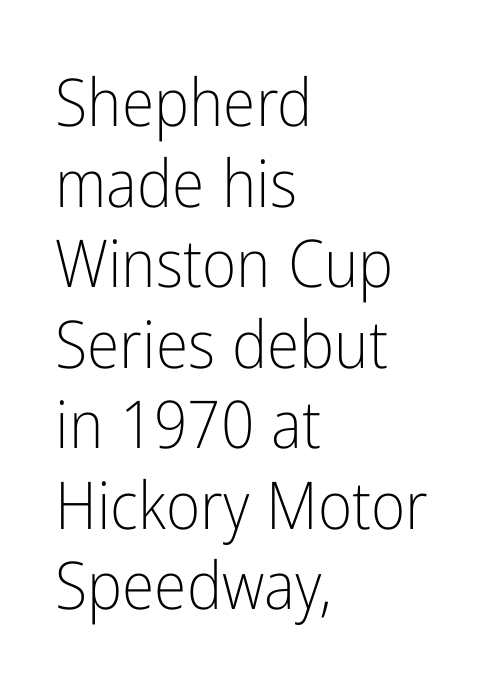
The image shows 66 px light, condensed sans-serif type, upright; set left-aligned, line spacing 1.22x, normal letter spacing, not underlined; low stroke contrast and a medium x-height.
